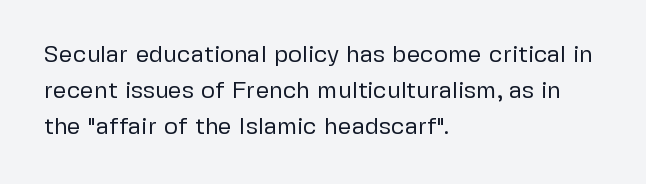
The image shows 24 px text type, upright; set left-aligned, normal line spacing (1.51x), normal letter spacing, not underlined.
